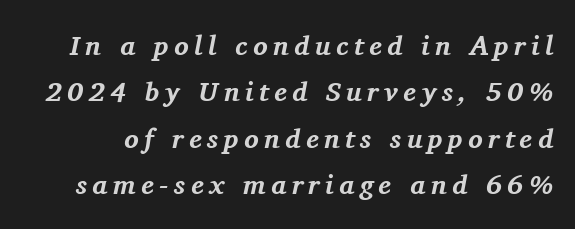
Strokes here are thick enough to call this a true bold. In terms of posture, this sample is oblique. The foot of each line stays bare and open. What stands out about the letter spacing? Its width — letters are far apart.
